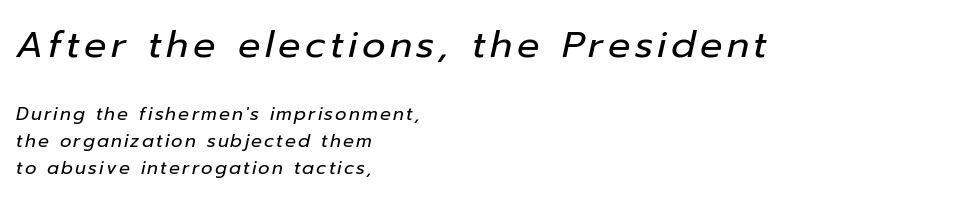
The image shows 37 px regular-weight type, italic (leaning right); set left-aligned, normal line spacing (1.48x), not underlined; the first (top) block is 2.06x larger; low stroke contrast and a medium x-height.
